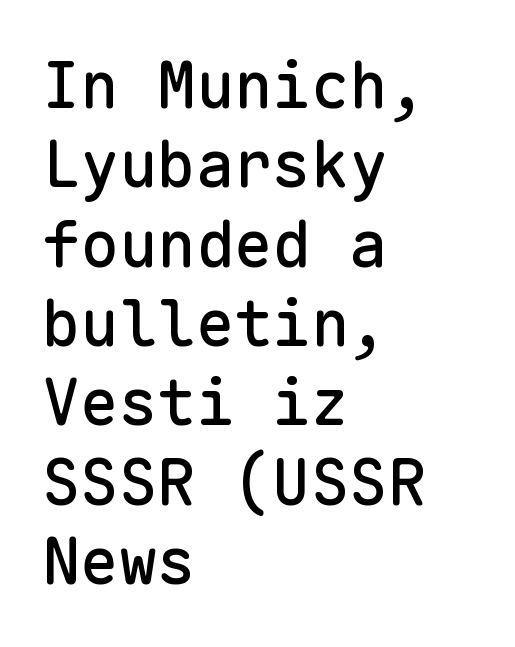
Each letter, wide or thin by design, is forced into the same width here. Letters rest on an invisible, unmarked baseline. Compared with a centered layout, this one pins lines to the left instead. Upright lettering throughout. No feet cap the strokes, marking this as sans-serif type.
